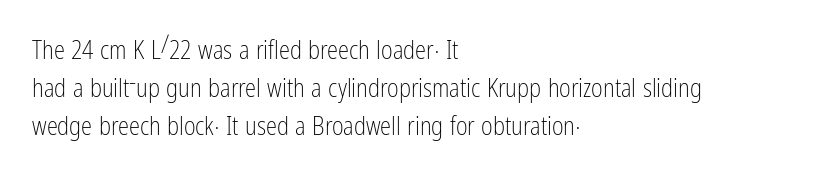
Q: Is the text bold? A: No.
Q: Is the text italic (slanted)? A: No, it is upright.
Q: Is the text underlined? A: No.
Q: How is the paragraph aligned? A: Left-aligned.
Q: Is the spacing between letters normal or unusually wide? A: Normal.
Q: Is the spacing between lines tight, normal or loose? A: Normal.
